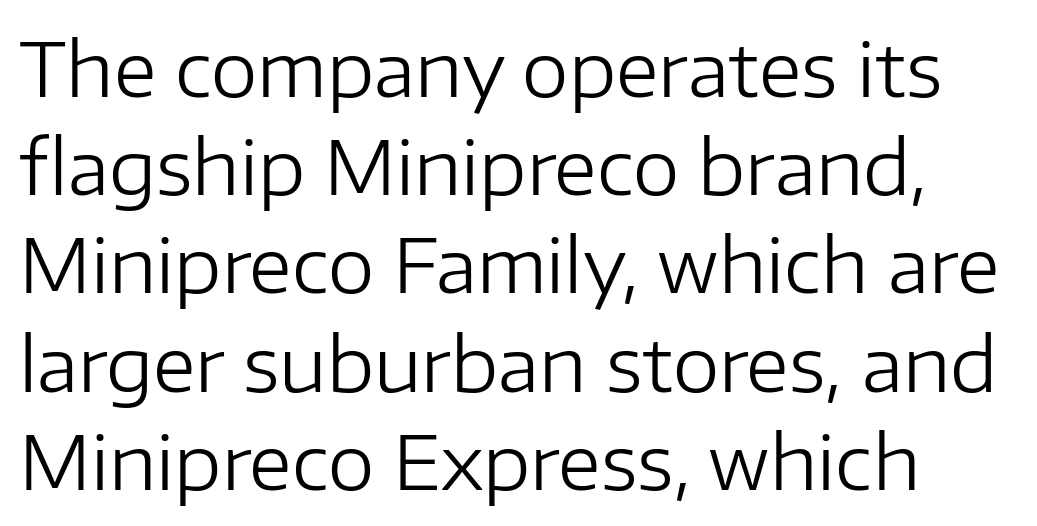
The image shows 75 px regular-weight sans-serif type, upright; set normal line spacing (1.31x), normal letter spacing, not underlined; low stroke contrast and a medium x-height.
